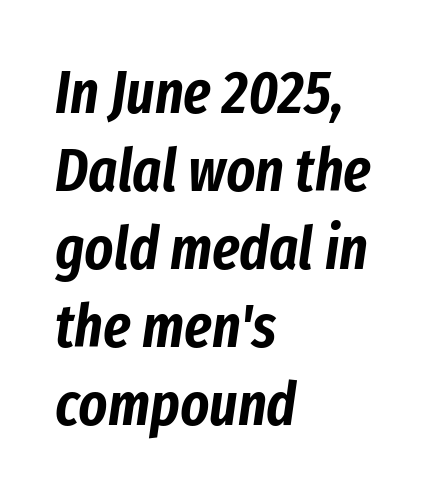
The image shows 61 px condensed type, italic (leaning right); set left-aligned, normal line spacing (1.28x), normal letter spacing, not underlined; low stroke contrast and a medium x-height.
